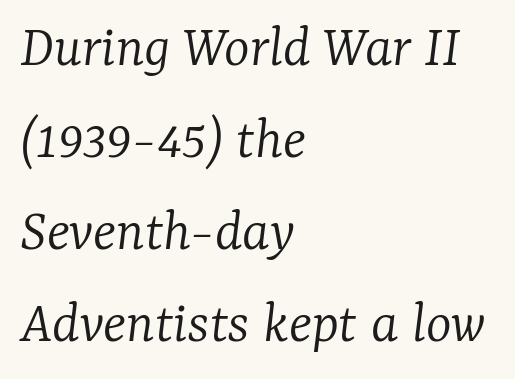
The letters are slanted; this is an italic face. The rendering keeps characters at their native spacing. Weight: in the light-to-regular range. Successive baselines arrive at the customary interval. The letters advance in unequal steps, a hallmark of proportional type. Words float on clear page, feet unadorned.
